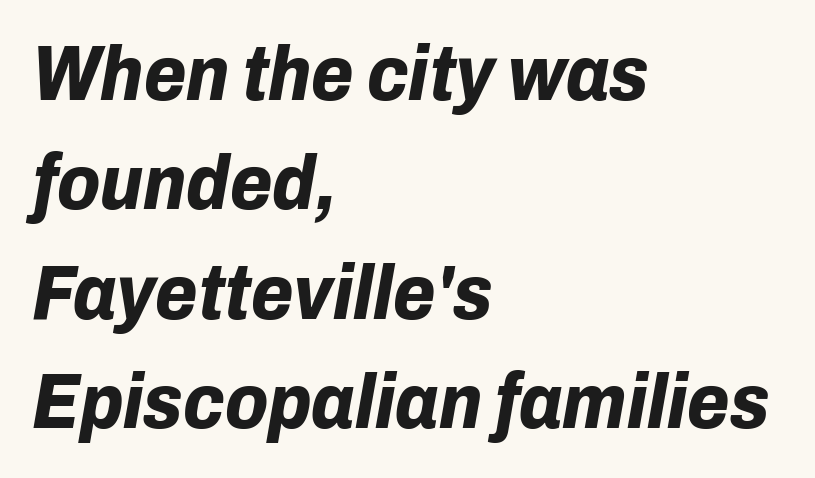
{"italic": "yes", "lean": "right", "slant_degrees": 10, "bold": "yes", "weight": "bold", "width": "normal", "stroke_contrast": "low", "x_height": "medium", "monospaced": "no", "underline": "no", "align": "left", "line_spacing": "normal", "line_spacing_ratio": 1.42, "letter_spacing": "normal", "letter_spacing_em": 0.0, "glyph_px": 77}
